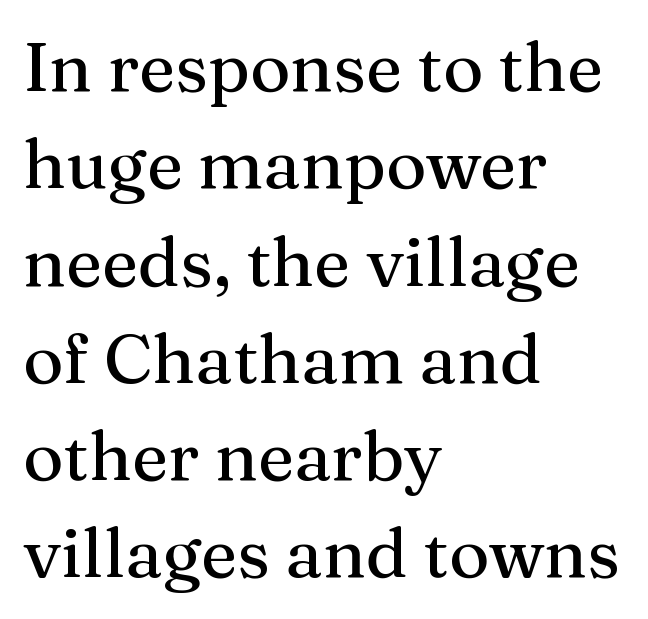
The image shows 69 px serif type, upright; set left-aligned, normal line spacing (1.41x), normal letter spacing, not underlined; medium stroke contrast and a medium x-height.
